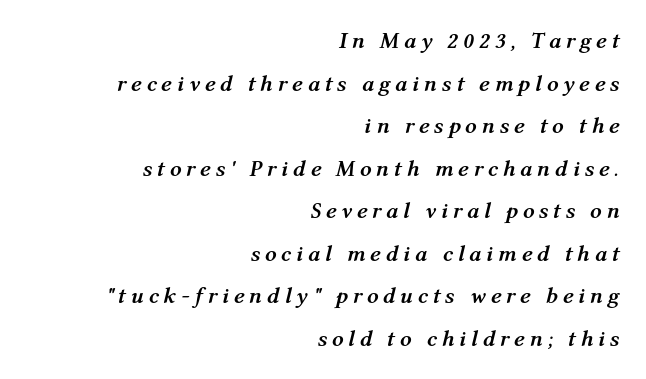
{"italic": "yes", "lean": "right", "slant_degrees": 12, "bold": "yes", "underline": "no", "align": "right", "line_spacing_ratio": 1.85, "letter_spacing": "wide", "letter_spacing_em": 0.2, "glyph_px": 23}
